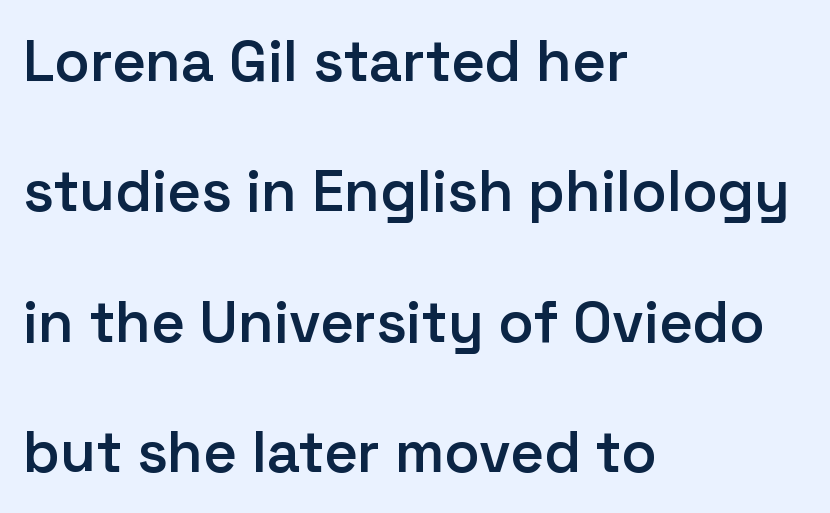
{"serif": "no", "italic": "no", "bold": "semi", "weight": "semibold", "width": "normal", "stroke_contrast": "low", "x_height": "medium", "monospaced": "no", "underline": "no", "align": "left", "line_spacing": "loose", "line_spacing_ratio": 2.25, "letter_spacing": "normal", "letter_spacing_em": 0.0, "glyph_px": 58}
